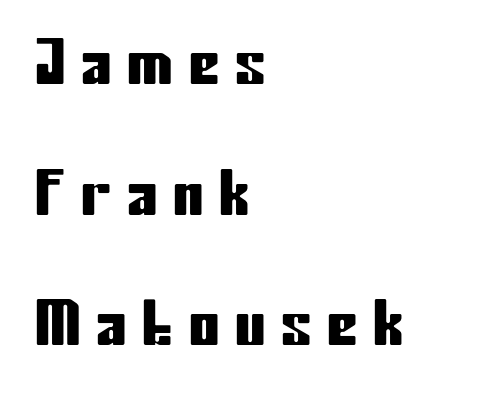
{"serif": "no", "italic": "no", "width": "condensed", "stroke_contrast": "low", "x_height": "medium", "monospaced": "no", "underline": "no", "align": "left", "line_spacing": "loose", "line_spacing_ratio": 2.14, "letter_spacing": "wide", "letter_spacing_em": 0.26, "glyph_px": 61}
